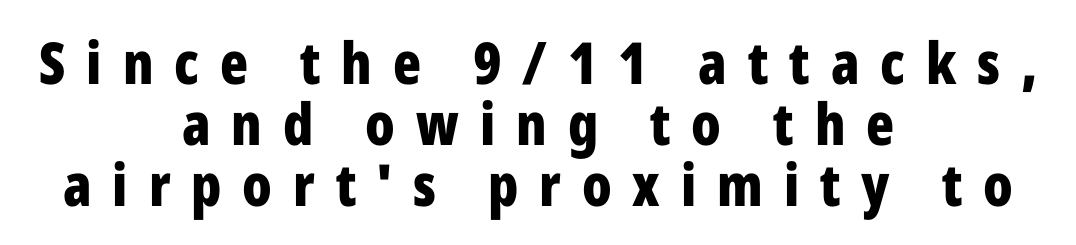
The image shows 58 px bold, condensed sans-serif type, upright; set centered, tight line spacing (1.05x), unusually wide letter spacing (+0.36 em), not underlined; low stroke contrast and a medium x-height.
